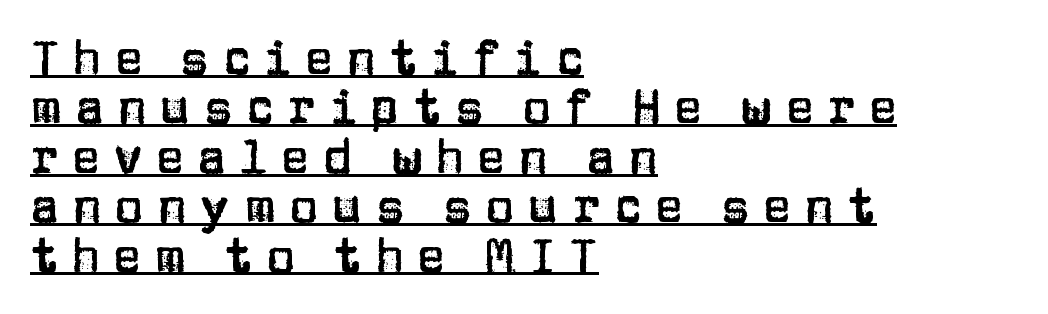
The image shows 48 px sans-serif type, upright; set left-aligned, tight line spacing (1.03x), unusually wide letter spacing (+0.27 em), underlined; low stroke contrast and a large x-height.
